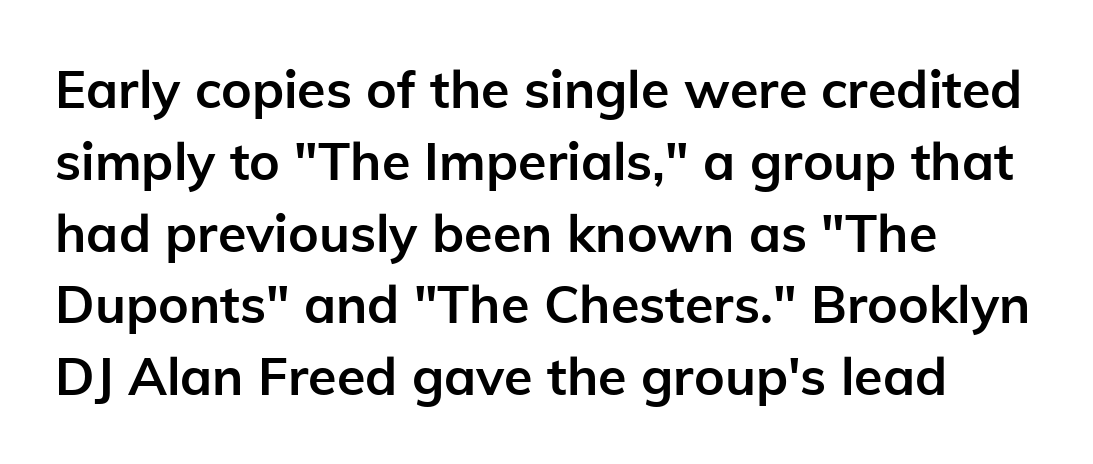
The image shows 52 px semibold sans-serif type, upright; set left-aligned, normal line spacing (1.38x), normal letter spacing, not underlined; low stroke contrast and a medium x-height.
